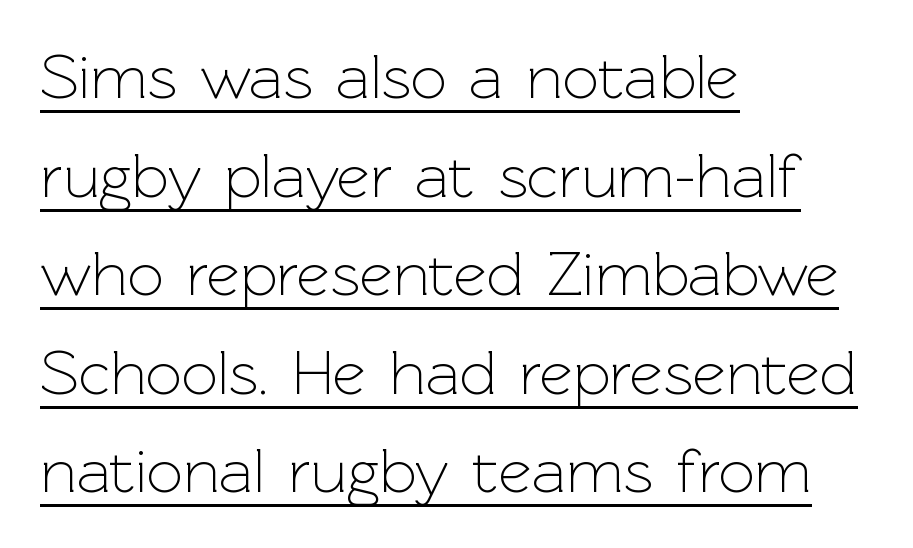
How would I describe the line gaps? Plain and ordinary. The compositor pushed each line to the left boundary. In terms of letterspacing, this is plain default setting. This reads as an unemphasized weight, regular at the heaviest. You could not count columns in this text — the font is proportionally spaced. This sample uses an upright cut, with every glyph sitting square on the baseline.
